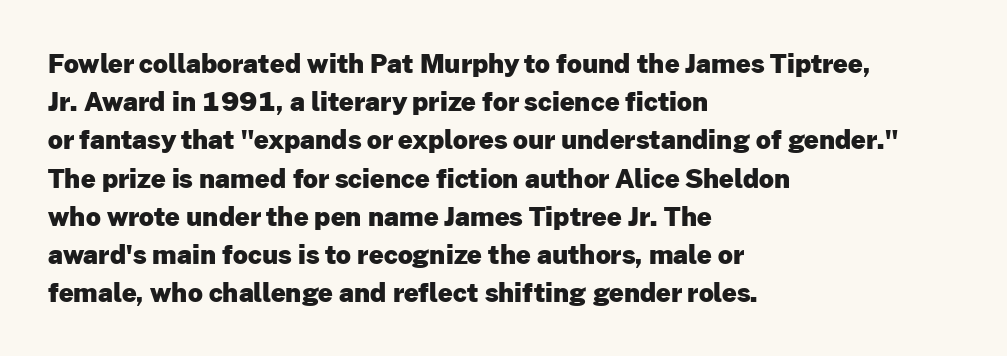
{"italic": "no", "bold": "yes", "underline": "no", "align": "left", "line_spacing": "normal", "line_spacing_ratio": 1.47, "letter_spacing": "normal", "letter_spacing_em": 0.0, "glyph_px": 26}
